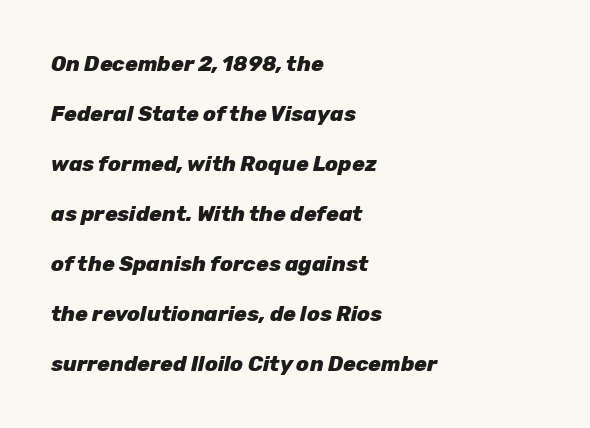
Whoever set this chose breathing room over compactness in the vertical rhythm. Compared with a centered layout, this one pins lines to the left instead. Emphasis by weight is at full strength: bold. Tall strokes in this sample are angled rather than plumb. Unmarked baselines from the first word to the last.
